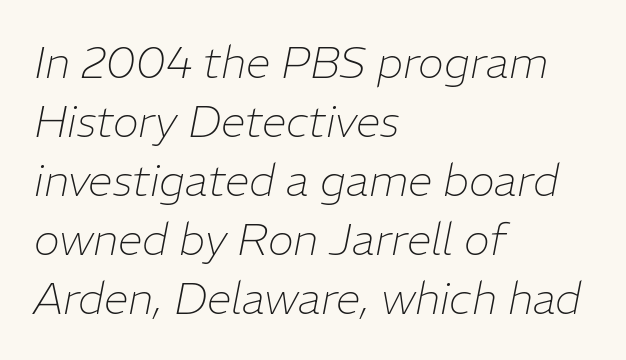
Q: Is the text bold? A: No.
Q: Is the text italic (slanted)? A: Yes, it leans right by about 11 degrees.
Q: Is the text underlined? A: No.
Q: How is the paragraph aligned? A: Left-aligned.
Q: Is the spacing between letters normal or unusually wide? A: Normal.
Q: Is the spacing between lines tight, normal or loose? A: Normal.
Q: Width (condensed, normal, or wide)? A: Normal.
Q: Stroke contrast? A: Low.
Q: x-height? A: Medium.
Q: Monospaced? A: No.
